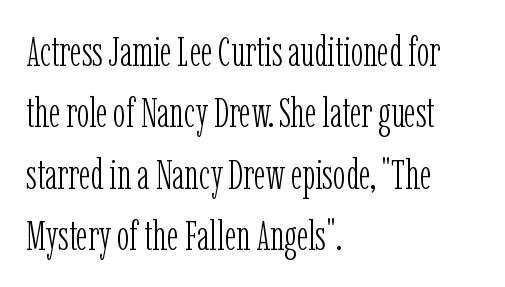
{"serif": "yes", "italic": "no", "bold": "no", "weight": "light", "width": "condensed", "stroke_contrast": "low", "x_height": "medium", "monospaced": "no", "underline": "no", "align": "left", "line_spacing": "normal", "line_spacing_ratio": 1.46, "letter_spacing": "normal", "letter_spacing_em": 0.0, "glyph_px": 42}
